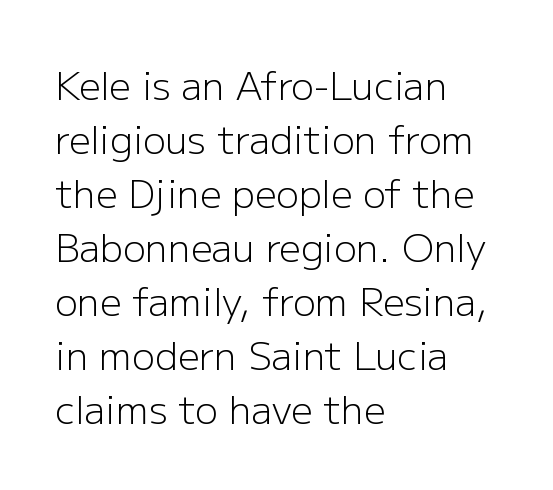
The image shows 38 px light sans-serif type, upright; set left-aligned, normal line spacing (1.42x), normal letter spacing, not underlined; low stroke contrast and a medium x-height.
